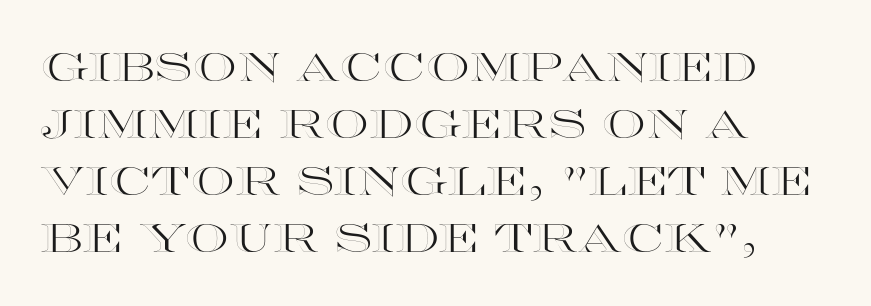
Anything drawn beneath the words? Only blank space. Leading: standard. You could call the tracking neutral — neither tight nor loose. The compositor pushed each line to the left boundary. It's the straight-up-and-down kind of type. This sample has the flowing, uneven cadence of proportional lettering.
